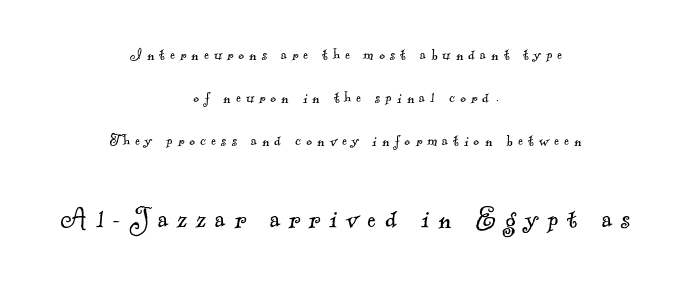
Q: Is the text bold? A: No.
Q: Is the typeface a serif or a sans-serif typeface? A: Serif.
Q: Is the text underlined? A: No.
Q: How is the paragraph aligned? A: Centered.
Q: Is the spacing between letters normal or unusually wide? A: Unusually wide.
Q: Is the spacing between lines tight, normal or loose? A: Loose.
Q: Which block of text is set in a larger size, the first (top) or the second (bottom)? A: The second (bottom) one.
Q: Width (condensed, normal, or wide)? A: Normal.
Q: x-height? A: Small.
Q: Monospaced? A: No.
